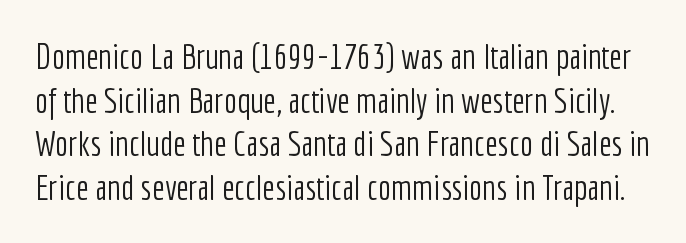
The image shows 35 px light, condensed sans-serif type, upright; set normal line spacing (1.25x), normal letter spacing, not underlined; low stroke contrast and a medium x-height.
